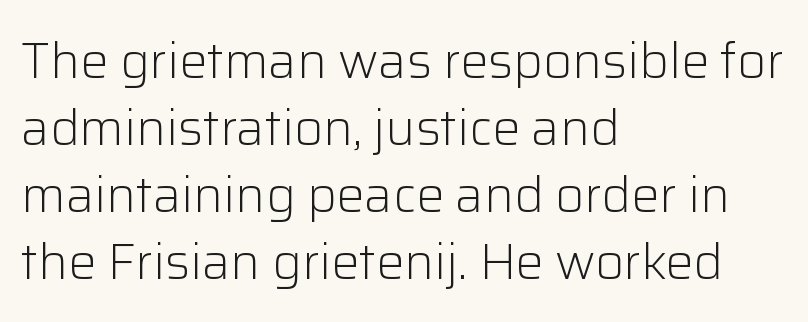
{"serif": "no", "italic": "no", "bold": "no", "weight": "light", "width": "normal", "stroke_contrast": "low", "x_height": "medium", "monospaced": "no", "underline": "no", "align": "left", "line_spacing": "normal", "line_spacing_ratio": 1.34, "letter_spacing": "normal", "letter_spacing_em": 0.0, "glyph_px": 50}
